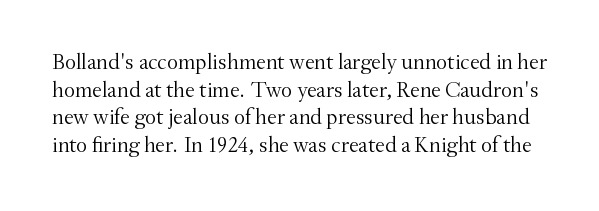
The image shows 22 px text type, upright; set normal line spacing (1.26x), normal letter spacing, not underlined.
